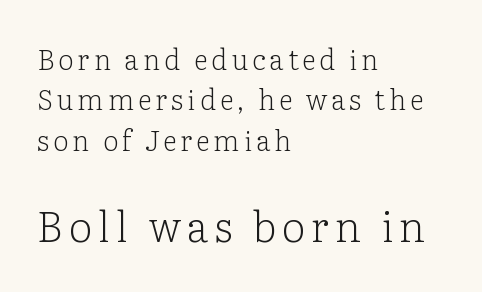
Each letter keeps its own natural width here, so spacing adapts to shape. Interline gaps are of average width in this sample. Look at the bottom of the vertical strokes: they flare into serifs here. Unbolded letterforms with no extra heft. In CSS terms this would be text-align: left. Anything drawn beneath the words? Only blank space.
